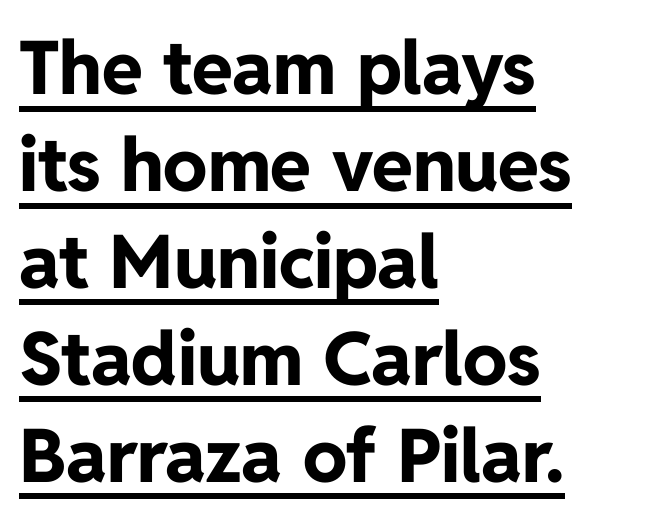
{"serif": "no", "italic": "no", "bold": "yes", "weight": "bold", "width": "normal", "stroke_contrast": "low", "x_height": "medium", "monospaced": "no", "underline": "yes", "align": "left", "line_spacing": "normal", "line_spacing_ratio": 1.31, "letter_spacing": "normal", "letter_spacing_em": 0.0, "glyph_px": 74}
